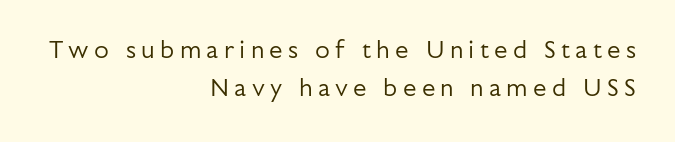
Q: Is the text bold? A: No.
Q: Is the text italic (slanted)? A: No, it is upright.
Q: Is the text underlined? A: No.
Q: How is the paragraph aligned? A: Right-aligned.
Q: Is the spacing between letters normal or unusually wide? A: Unusually wide.
Q: Is the spacing between lines tight, normal or loose? A: Normal.
